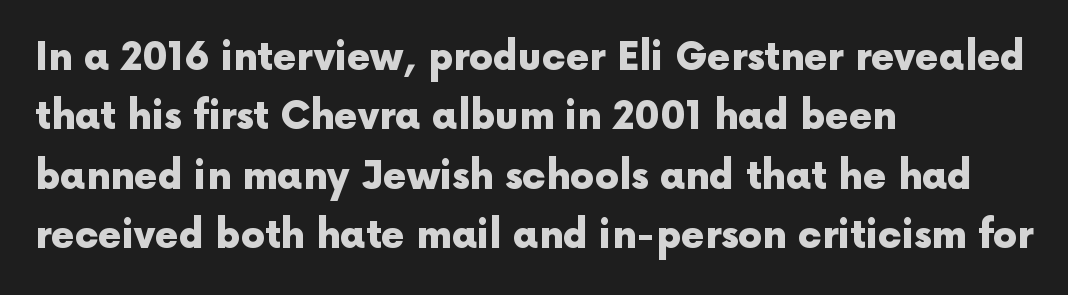
{"serif": "no", "italic": "no", "bold": "yes", "weight": "heavy", "width": "normal", "x_height": "medium", "monospaced": "no", "underline": "no", "align": "left", "line_spacing": "normal", "line_spacing_ratio": 1.56, "letter_spacing": "normal", "letter_spacing_em": 0.0, "glyph_px": 38}
